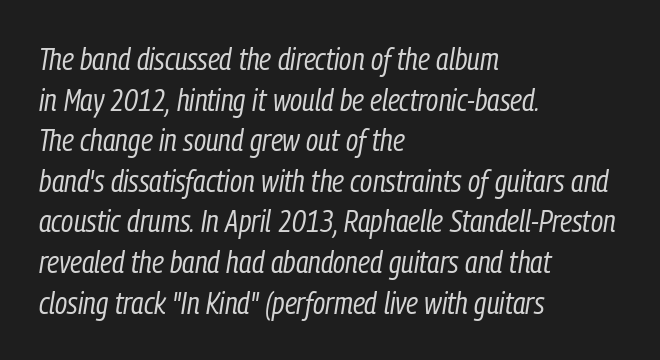
Q: Is the text bold? A: No.
Q: Is the text italic (slanted)? A: Yes, it leans right by about 9 degrees.
Q: Is the text underlined? A: No.
Q: How is the paragraph aligned? A: Left-aligned.
Q: Is the spacing between letters normal or unusually wide? A: Normal.
Q: Is the spacing between lines tight, normal or loose? A: Normal.
Q: Width (condensed, normal, or wide)? A: Condensed.
Q: Stroke contrast? A: Low.
Q: x-height? A: Medium.
Q: Monospaced? A: No.
